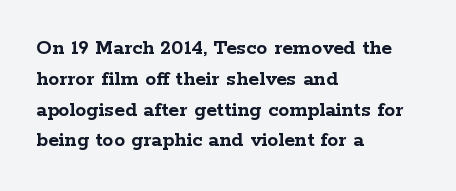
The image shows 22 px bold type, upright; set left-aligned, normal line spacing (1.4x), normal letter spacing, not underlined.
